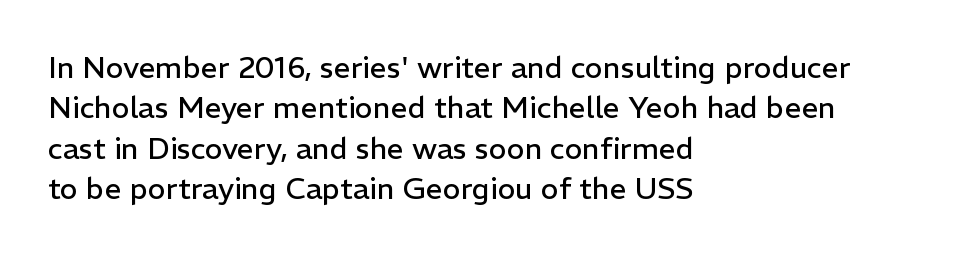
The characters display no serif detailing; their extremities are plain. In CSS terms this would be text-align: left. Ordinary non-slanted type is in use. A typesetter would call this proportional, since set widths differ per character.
